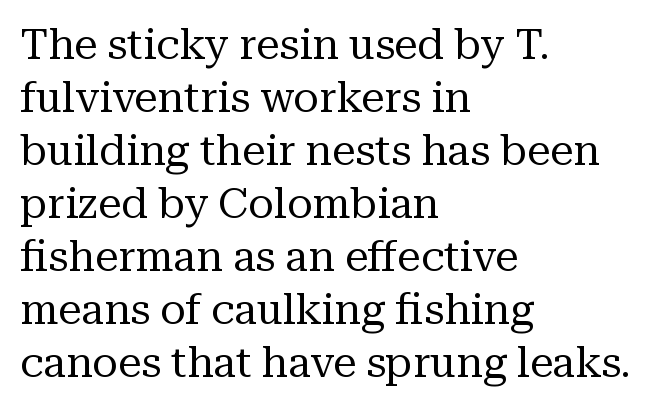
Q: Is the text bold? A: No.
Q: Is the text italic (slanted)? A: No, it is upright.
Q: Is the typeface a serif or a sans-serif typeface? A: Serif.
Q: Is the text underlined? A: No.
Q: How is the paragraph aligned? A: Left-aligned.
Q: Is the spacing between letters normal or unusually wide? A: Normal.
Q: Is the spacing between lines tight, normal or loose? A: Normal.
Q: Width (condensed, normal, or wide)? A: Normal.
Q: Stroke contrast? A: Medium.
Q: x-height? A: Medium.
Q: Monospaced? A: No.
